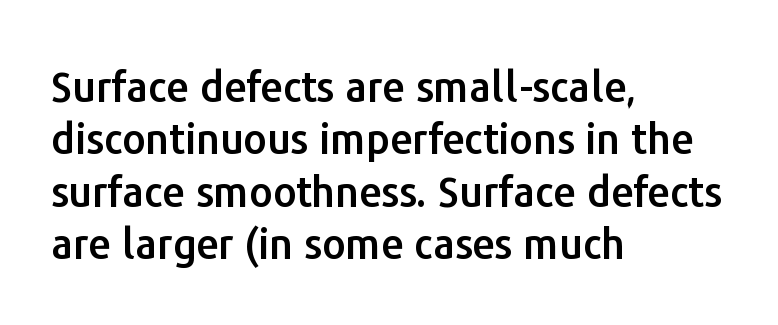
Q: Is the text italic (slanted)? A: No, it is upright.
Q: Is the typeface a serif or a sans-serif typeface? A: Sans-serif.
Q: Is the text underlined? A: No.
Q: How is the paragraph aligned? A: Left-aligned.
Q: Is the spacing between letters normal or unusually wide? A: Normal.
Q: Is the spacing between lines tight, normal or loose? A: Normal.
Q: Width (condensed, normal, or wide)? A: Normal.
Q: Stroke contrast? A: Low.
Q: x-height? A: Medium.
Q: Monospaced? A: No.
